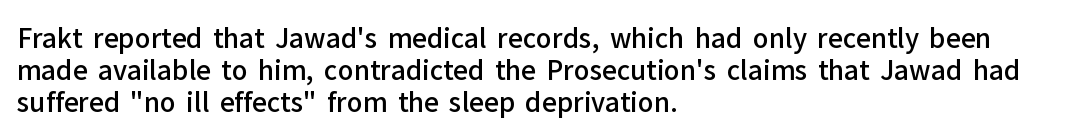
The image shows 26 px text type, upright; set left-aligned, line spacing 1.23x, normal letter spacing, not underlined.
